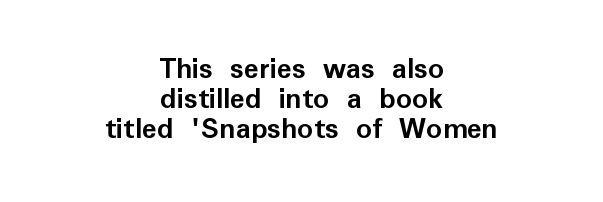
Q: Is the text bold? A: Yes.
Q: Is the text italic (slanted)? A: No, it is upright.
Q: Is the typeface a serif or a sans-serif typeface? A: Sans-serif.
Q: Is the text underlined? A: No.
Q: How is the paragraph aligned? A: Centered.
Q: Is the spacing between letters normal or unusually wide? A: Normal.
Q: Is the spacing between lines tight, normal or loose? A: Tight.
Q: Width (condensed, normal, or wide)? A: Normal.
Q: Stroke contrast? A: Low.
Q: x-height? A: Medium.
Q: Monospaced? A: No.
